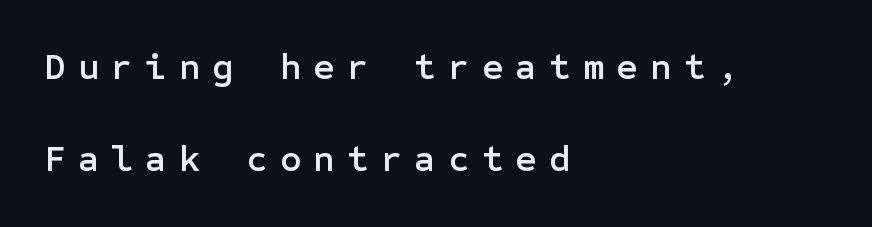
Italic: no, the glyphs are upright roman. Horizontal alignment here is leftward, the default for most running prose. These lines stand farther apart than default settings would place them. The zone under the glyphs is completely vacant. The letterforms stand isolated, each surrounded by extra space.
